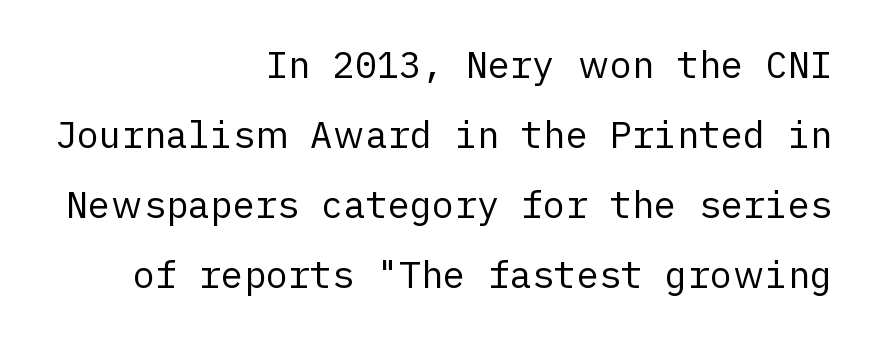
This rendering employs a face without finishing strokes, i.e., a sans-serif. No extra tracking has been applied to these lines. Do the letters lean? They stand straight. This rendering features lettering with no underline.
